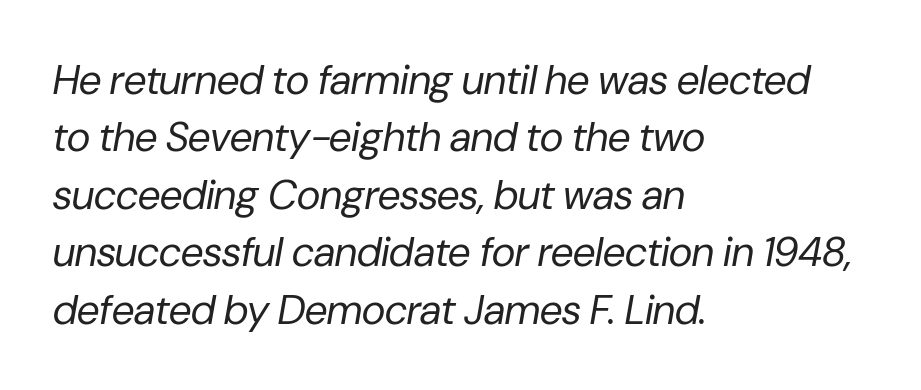
Glyph-to-glyph distance matches everyday printed text. The text carries the slant typical of an italic or oblique font. Descenders hang freely into open space. All the whitespace from short lines collects on the right. Letters have the restrained weight of plain body copy at most.
